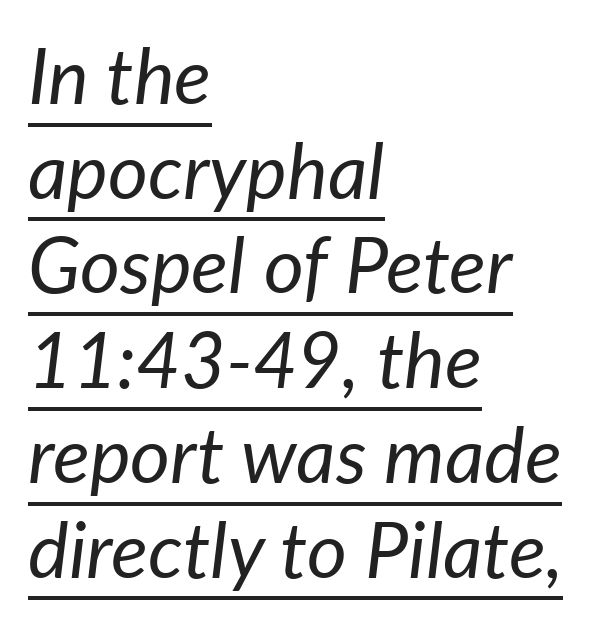
The image shows 77 px regular-weight type, italic (leaning right); set left-aligned, line spacing 1.23x, normal letter spacing, underlined; low stroke contrast and a medium x-height.
